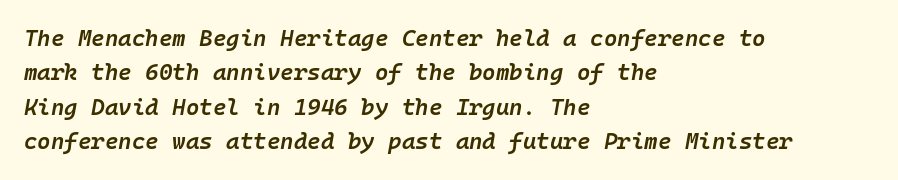
{"italic": "yes", "lean": "right", "slant_degrees": 10, "bold": "semi", "underline": "no", "align": "left", "line_spacing": "normal", "line_spacing_ratio": 1.5, "letter_spacing": "normal", "letter_spacing_em": 0.0, "glyph_px": 23}
